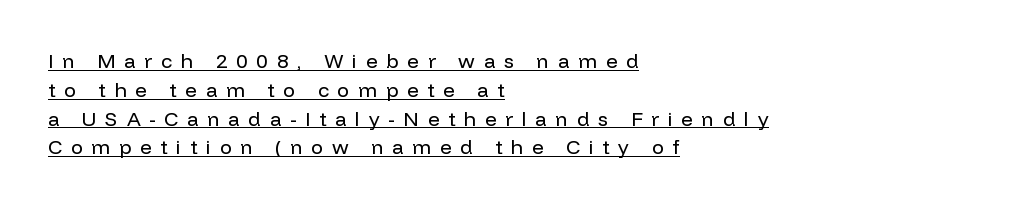
This rendering widens character spacing well past its baseline value. These lines are set flush left with a ragged right edge. When letters stand straight like this, we call the style roman or upright. The face used here appears with an underline applied. Stems and bowls with no extra thickness — not bold.
